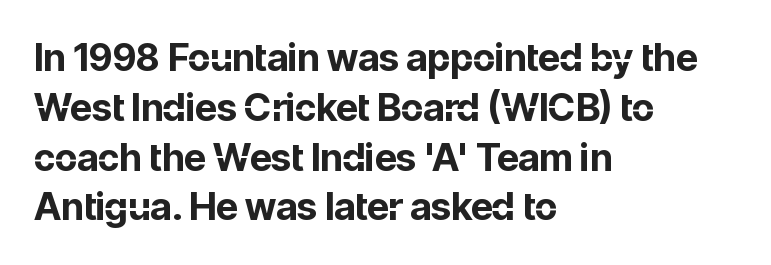
{"serif": "no", "italic": "no", "bold": "yes", "weight": "bold", "width": "normal", "stroke_contrast": "low", "x_height": "medium", "monospaced": "no", "underline": "no", "align": "left", "line_spacing": "normal", "line_spacing_ratio": 1.31, "letter_spacing": "normal", "letter_spacing_em": 0.0, "glyph_px": 38}
